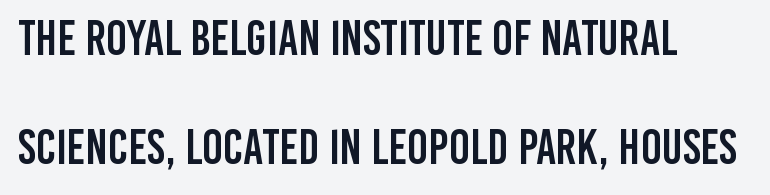
{"serif": "no", "italic": "no", "width": "condensed", "stroke_contrast": "low", "x_height": "large", "monospaced": "no", "underline": "no", "align": "left", "line_spacing": "loose", "line_spacing_ratio": 2.22, "letter_spacing": "normal", "letter_spacing_em": 0.0, "glyph_px": 49}
